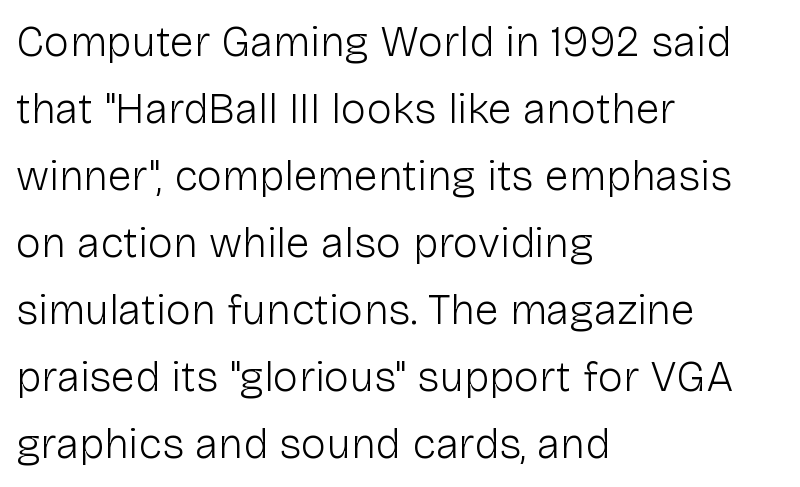
{"serif": "no", "italic": "no", "bold": "no", "weight": "light", "width": "normal", "stroke_contrast": "low", "x_height": "medium", "monospaced": "no", "underline": "no", "align": "left", "line_spacing": "normal", "line_spacing_ratio": 1.56, "letter_spacing": "normal", "letter_spacing_em": 0.0, "glyph_px": 43}
